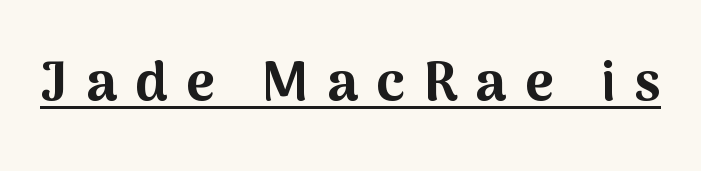
{"serif": "no", "italic": "no", "bold": "yes", "weight": "bold", "width": "normal", "stroke_contrast": "medium", "x_height": "medium", "monospaced": "no", "underline": "yes", "letter_spacing": "wide", "letter_spacing_em": 0.33, "glyph_px": 55}
